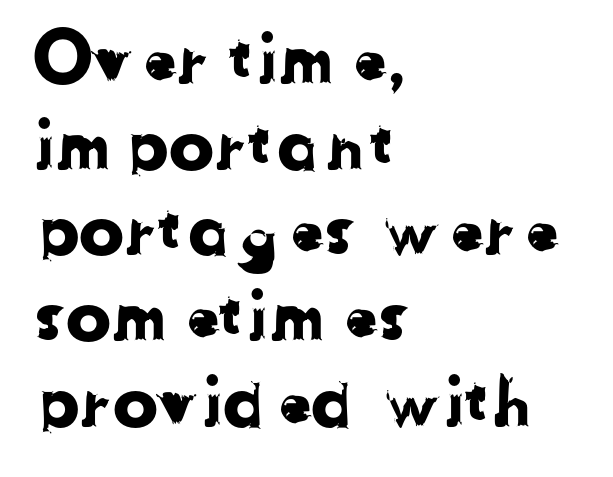
Check where the strokes stop: nothing finishes them off — pure sans. The lines are quadded left. Spacing verdict: proportional, widths tailored to each character. A typesetter would call this zero additional tracking. Notice how descenders clear the ascenders below comfortably — that's standard leading. Type without underlining.
